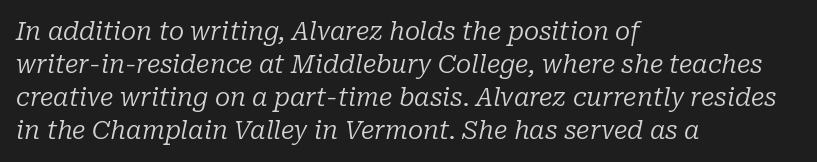
Q: Is the text bold? A: No.
Q: Is the text italic (slanted)? A: Yes, it leans right by about 10 degrees.
Q: Is the text underlined? A: No.
Q: How is the paragraph aligned? A: Left-aligned.
Q: Is the spacing between letters normal or unusually wide? A: Normal.
Q: Is the spacing between lines tight, normal or loose? A: Normal.
